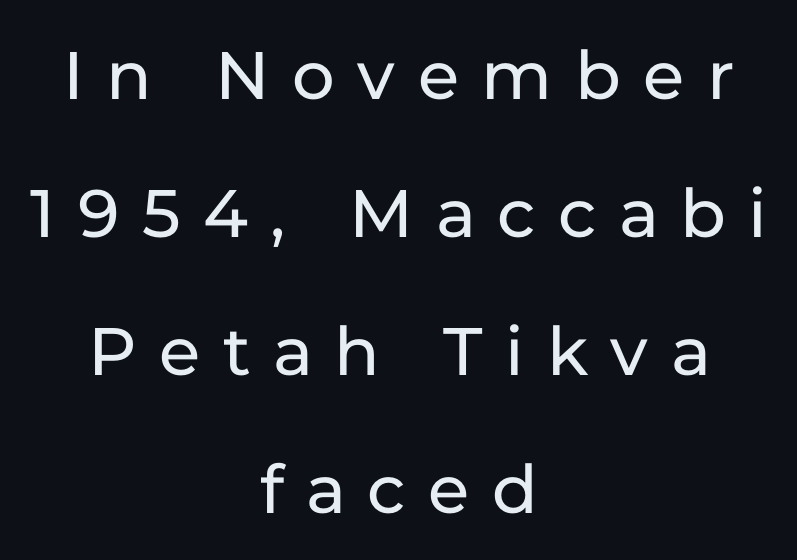
Q: Is the text italic (slanted)? A: No, it is upright.
Q: Is the typeface a serif or a sans-serif typeface? A: Sans-serif.
Q: Is the text underlined? A: No.
Q: How is the paragraph aligned? A: Centered.
Q: Is the spacing between letters normal or unusually wide? A: Unusually wide.
Q: Width (condensed, normal, or wide)? A: Normal.
Q: Stroke contrast? A: Low.
Q: x-height? A: Medium.
Q: Monospaced? A: No.
